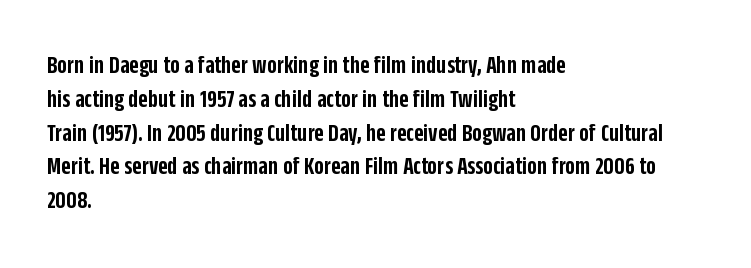
Q: Is the text bold? A: Semi-bold.
Q: Is the text italic (slanted)? A: No, it is upright.
Q: Is the text underlined? A: No.
Q: How is the paragraph aligned? A: Left-aligned.
Q: Is the spacing between letters normal or unusually wide? A: Normal.
Q: Is the spacing between lines tight, normal or loose? A: Normal.
